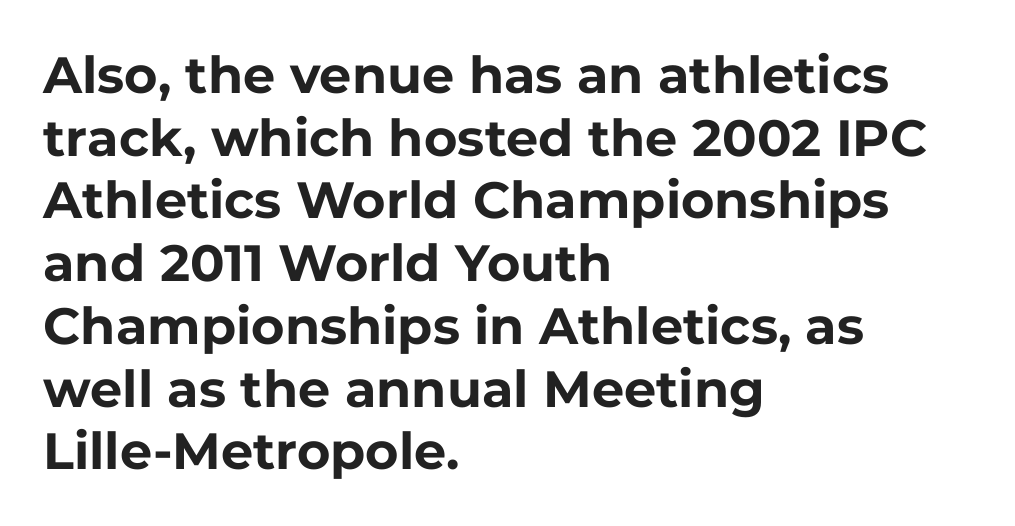
The image shows 51 px bold sans-serif type, upright; set left-aligned, line spacing 1.23x, normal letter spacing, not underlined; low stroke contrast and a medium x-height.
